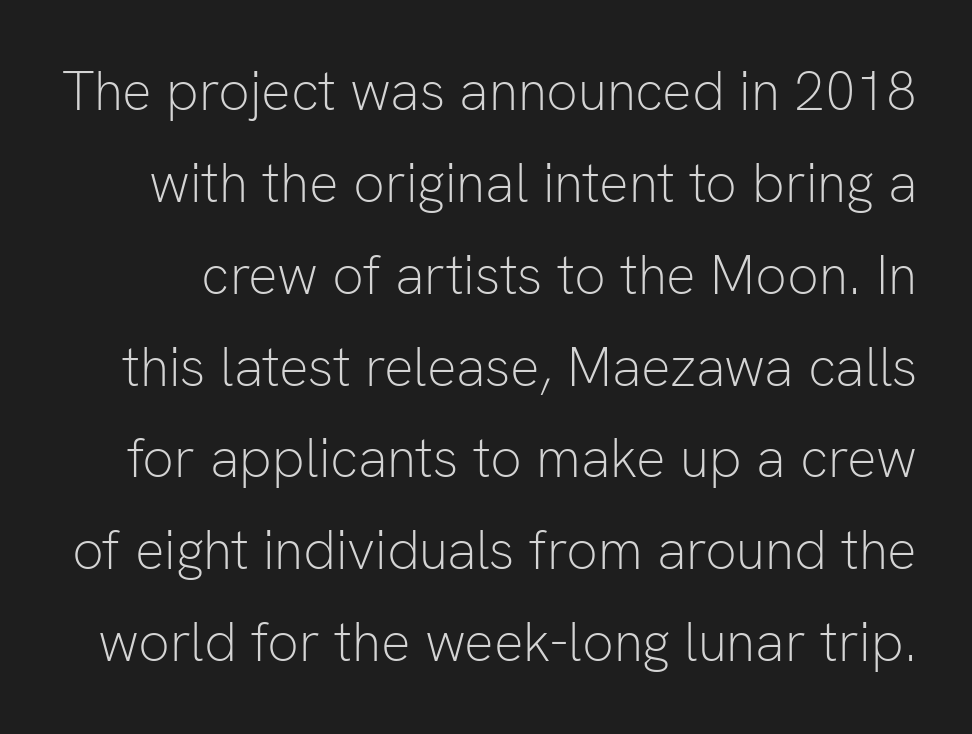
{"serif": "no", "italic": "no", "bold": "no", "weight": "light", "width": "normal", "stroke_contrast": "low", "x_height": "medium", "monospaced": "no", "underline": "no", "line_spacing": "normal", "line_spacing_ratio": 1.67, "letter_spacing": "normal", "letter_spacing_em": 0.0, "glyph_px": 55}
